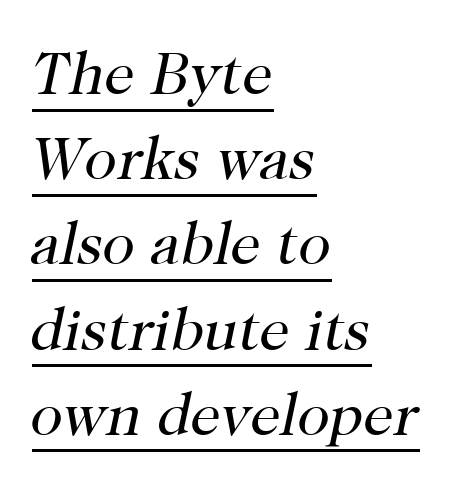
The image shows 60 px regular-weight serif type, italic (leaning right); set left-aligned, normal line spacing (1.42x), normal letter spacing, underlined; high stroke contrast and a medium x-height.
